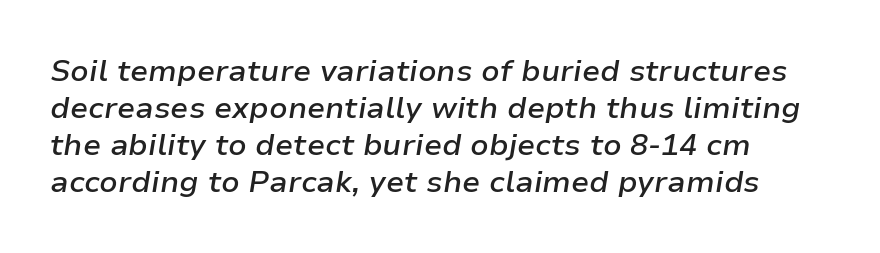
{"italic": "yes", "lean": "right", "slant_degrees": 9, "bold": "semi", "weight": "semibold", "width": "normal", "stroke_contrast": "low", "x_height": "medium", "monospaced": "no", "underline": "no", "align": "left", "line_spacing_ratio": 1.23, "letter_spacing": "normal", "letter_spacing_em": 0.0, "glyph_px": 30}
